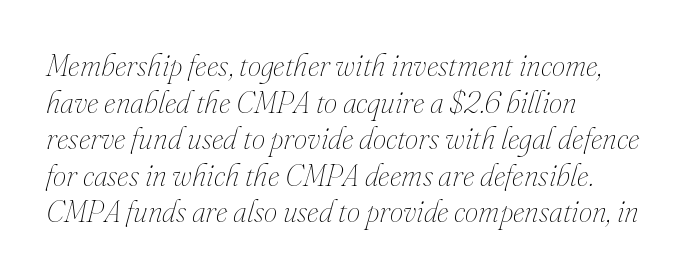
The strokes are not fattened; the text isn't bold. In CSS terms this would be text-align: left. Caption: standard tracking, unaltered. The letters advance in unequal steps, a hallmark of proportional type. Emphasis-style slanted type is in use. This rendering features lettering with no underline.
